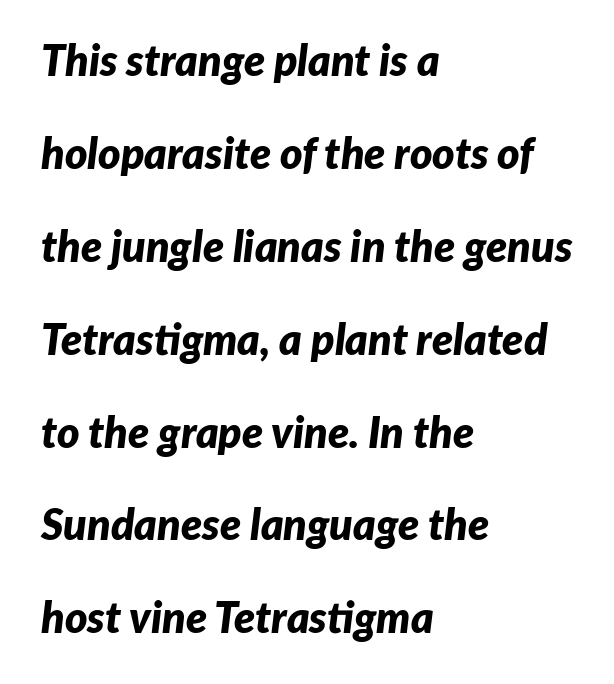
Q: Is the text bold? A: Yes.
Q: Is the text italic (slanted)? A: Yes, it leans right by about 7 degrees.
Q: Is the text underlined? A: No.
Q: How is the paragraph aligned? A: Left-aligned.
Q: Is the spacing between letters normal or unusually wide? A: Normal.
Q: Is the spacing between lines tight, normal or loose? A: Loose.
Q: Width (condensed, normal, or wide)? A: Normal.
Q: Stroke contrast? A: Low.
Q: x-height? A: Medium.
Q: Monospaced? A: No.
